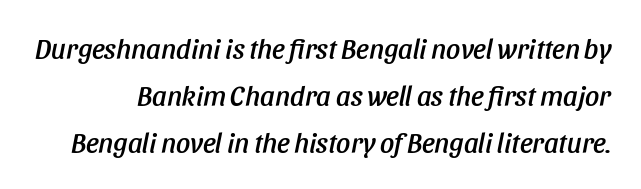
{"italic": "yes", "lean": "right", "slant_degrees": 11, "width": "condensed", "stroke_contrast": "low", "x_height": "large", "monospaced": "no", "underline": "no", "line_spacing": "normal", "line_spacing_ratio": 1.67, "letter_spacing": "normal", "letter_spacing_em": 0.0, "glyph_px": 28}
